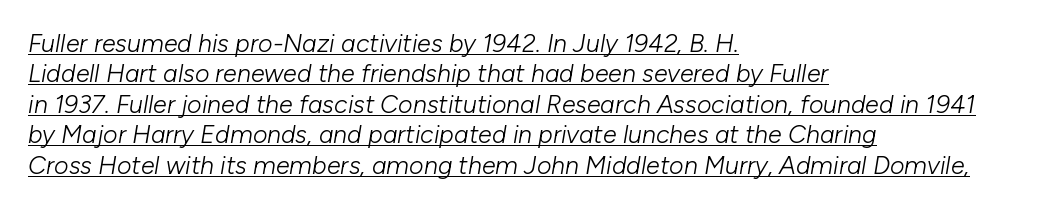
The image shows 25 px text type, italic (leaning right); set left-aligned, line spacing 1.22x, normal letter spacing, underlined.
